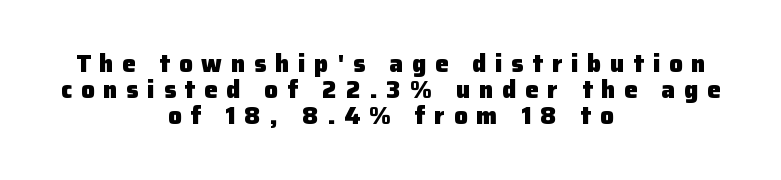
Q: Is the text bold? A: Yes.
Q: Is the text italic (slanted)? A: No, it is upright.
Q: Is the text underlined? A: No.
Q: How is the paragraph aligned? A: Centered.
Q: Is the spacing between letters normal or unusually wide? A: Unusually wide.
Q: Is the spacing between lines tight, normal or loose? A: Tight.
